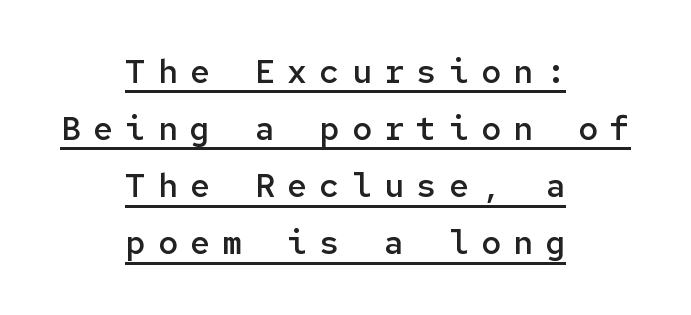
Q: Is the text bold? A: Semi-bold.
Q: Is the text italic (slanted)? A: No, it is upright.
Q: Is the typeface a serif or a sans-serif typeface? A: Sans-serif.
Q: Is the text underlined? A: Yes.
Q: How is the paragraph aligned? A: Centered.
Q: Is the spacing between letters normal or unusually wide? A: Unusually wide.
Q: Width (condensed, normal, or wide)? A: Normal.
Q: Stroke contrast? A: Low.
Q: x-height? A: Medium.
Q: Monospaced? A: Yes.
